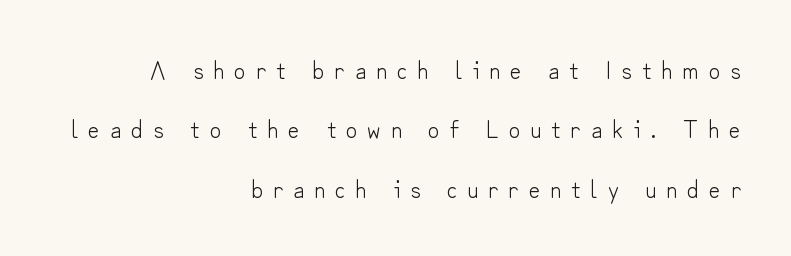
Q: Is the text bold? A: No.
Q: Is the text italic (slanted)? A: No, it is upright.
Q: Is the text underlined? A: No.
Q: How is the paragraph aligned? A: Right-aligned.
Q: Is the spacing between letters normal or unusually wide? A: Unusually wide.
Q: Is the spacing between lines tight, normal or loose? A: Loose.
